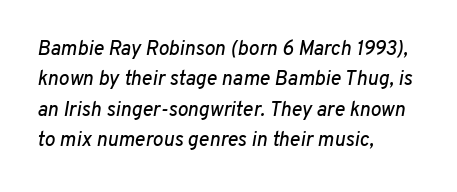
The rendering applies a slant to the glyphs. Quick note: underline off. The lines sit at an ordinary, default distance from one another. Left-aligned paragraph, ragged on the right. What stands out about the letter spacing? Nothing — it is the standard amount.
